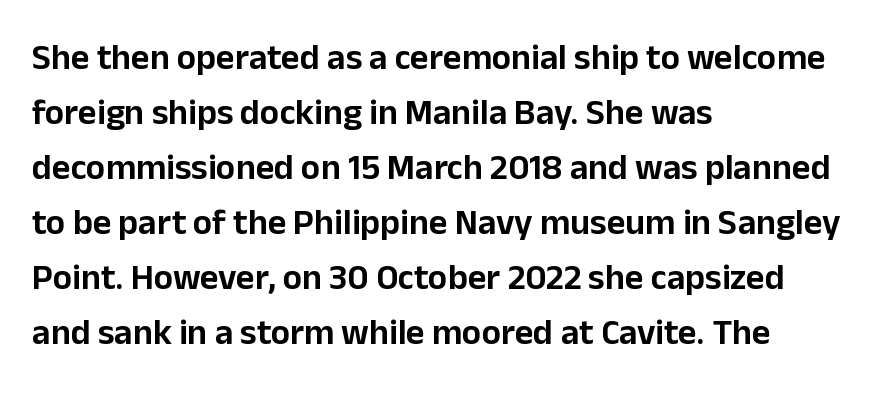
Q: Is the text italic (slanted)? A: No, it is upright.
Q: Is the typeface a serif or a sans-serif typeface? A: Sans-serif.
Q: Is the text underlined? A: No.
Q: How is the paragraph aligned? A: Left-aligned.
Q: Is the spacing between letters normal or unusually wide? A: Normal.
Q: Is the spacing between lines tight, normal or loose? A: Normal.
Q: Width (condensed, normal, or wide)? A: Normal.
Q: Stroke contrast? A: Low.
Q: x-height? A: Medium.
Q: Monospaced? A: No.
